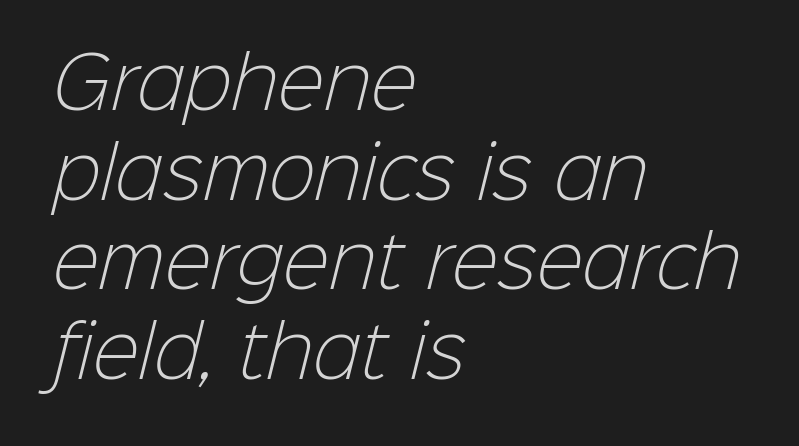
The image shows 70 px light sans-serif type; set left-aligned, normal line spacing (1.28x), normal letter spacing, not underlined; low stroke contrast and a medium x-height.
